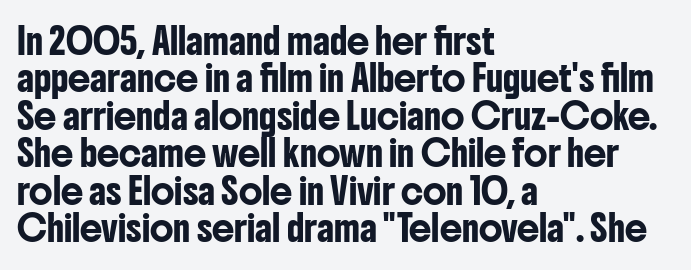
Q: Is the text italic (slanted)? A: No, it is upright.
Q: Is the text underlined? A: No.
Q: How is the paragraph aligned? A: Left-aligned.
Q: Is the spacing between letters normal or unusually wide? A: Normal.
Q: Is the spacing between lines tight, normal or loose? A: Normal.
